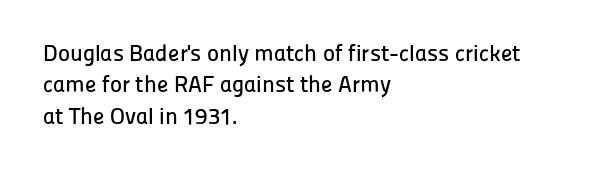
Q: Is the text italic (slanted)? A: No, it is upright.
Q: Is the text underlined? A: No.
Q: How is the paragraph aligned? A: Left-aligned.
Q: Is the spacing between letters normal or unusually wide? A: Normal.
Q: Is the spacing between lines tight, normal or loose? A: Normal.
